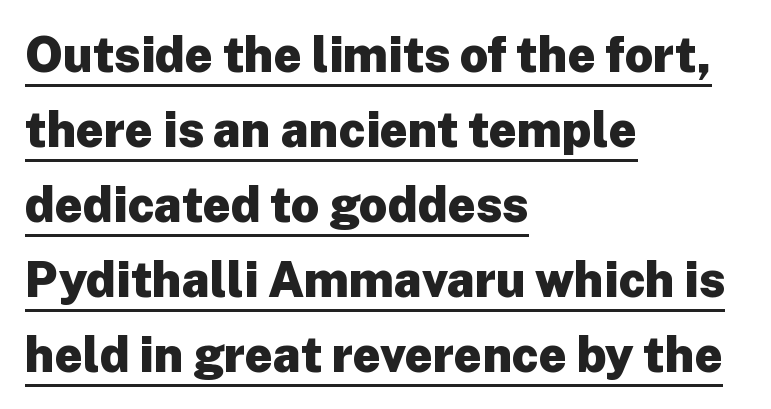
The image shows 49 px heavy sans-serif type, upright; set left-aligned, normal line spacing (1.53x), normal letter spacing, underlined; low stroke contrast and a medium x-height.
